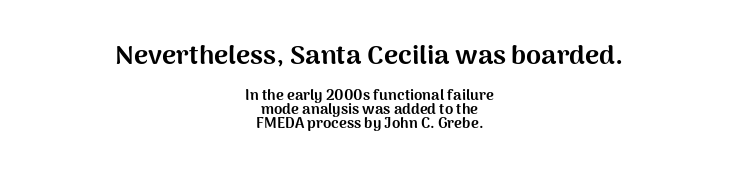
Q: Is the text bold? A: Yes.
Q: Is the text italic (slanted)? A: No, it is upright.
Q: Is the text underlined? A: No.
Q: How is the paragraph aligned? A: Centered.
Q: Is the spacing between letters normal or unusually wide? A: Normal.
Q: Is the spacing between lines tight, normal or loose? A: Tight.
Q: Which block of text is set in a larger size, the first (top) or the second (bottom)? A: The first (top) one.
